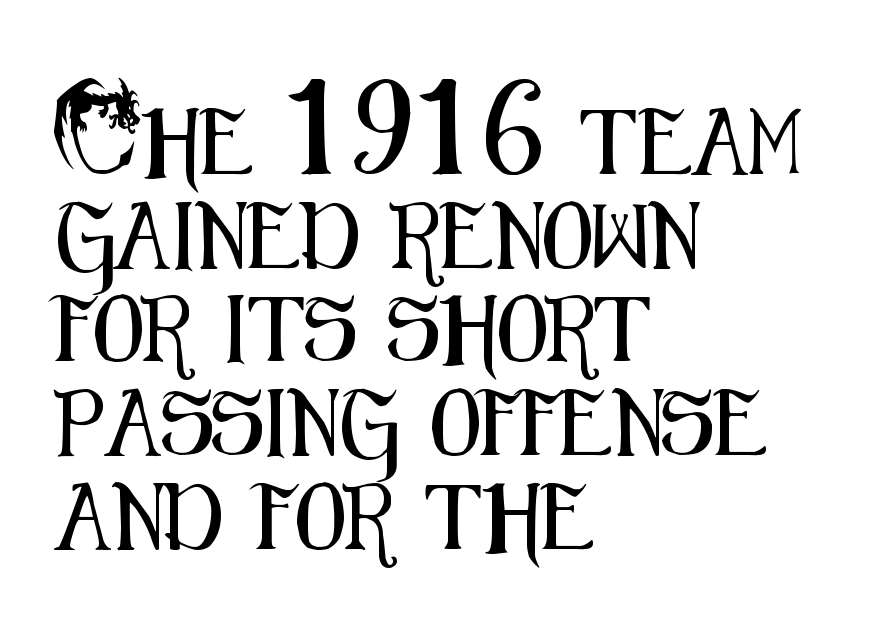
Q: Is the text italic (slanted)? A: No, it is upright.
Q: Is the typeface a serif or a sans-serif typeface? A: Sans-serif.
Q: Is the text underlined? A: No.
Q: How is the paragraph aligned? A: Left-aligned.
Q: Is the spacing between letters normal or unusually wide? A: Normal.
Q: Is the spacing between lines tight, normal or loose? A: Normal.
Q: Width (condensed, normal, or wide)? A: Condensed.
Q: Stroke contrast? A: Medium.
Q: x-height? A: Small.
Q: Monospaced? A: No.
